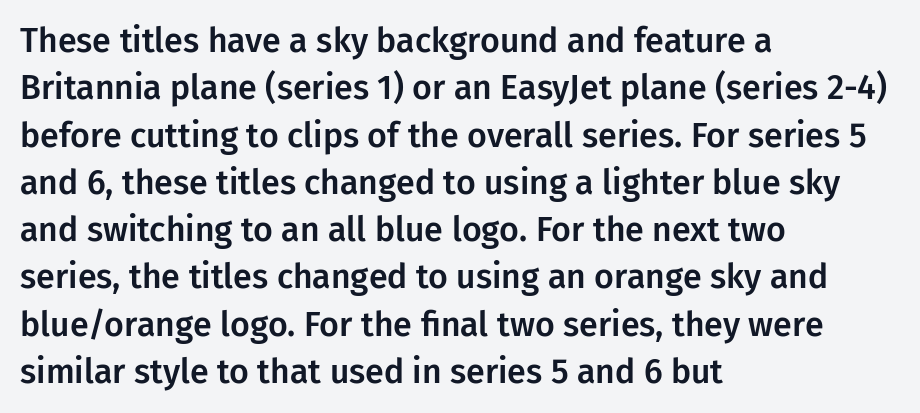
Q: Is the text italic (slanted)? A: No, it is upright.
Q: Is the typeface a serif or a sans-serif typeface? A: Sans-serif.
Q: Is the text underlined? A: No.
Q: How is the paragraph aligned? A: Left-aligned.
Q: Is the spacing between letters normal or unusually wide? A: Normal.
Q: Is the spacing between lines tight, normal or loose? A: Normal.
Q: Width (condensed, normal, or wide)? A: Normal.
Q: Stroke contrast? A: Low.
Q: x-height? A: Medium.
Q: Monospaced? A: No.
